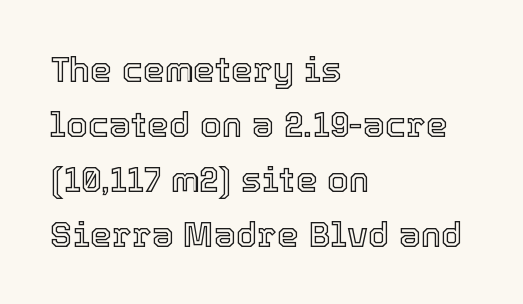
The image shows 35 px text type, upright; set left-aligned, normal line spacing (1.57x), normal letter spacing, not underlined; a medium x-height.
